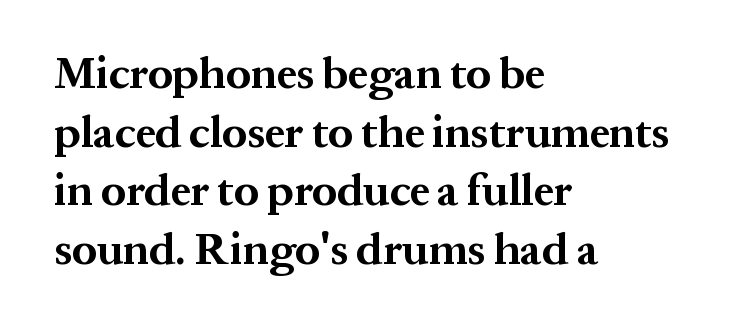
The image shows 44 px bold serif type, upright; set left-aligned, normal line spacing (1.33x), normal letter spacing, not underlined; medium stroke contrast and a medium x-height.
